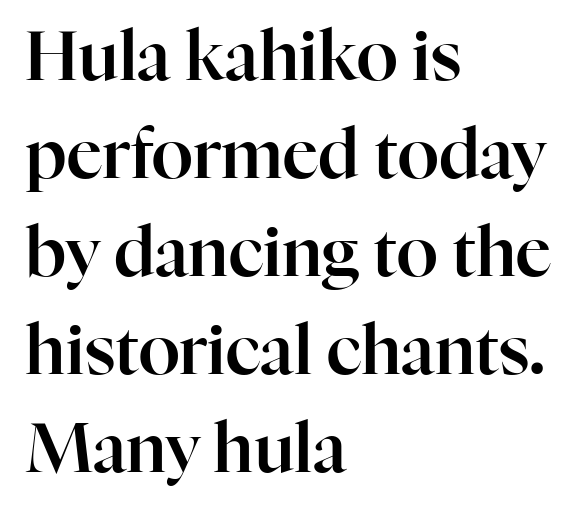
The image shows 68 px serif type, upright; set left-aligned, normal line spacing (1.44x), normal letter spacing, not underlined; high stroke contrast and a medium x-height.
